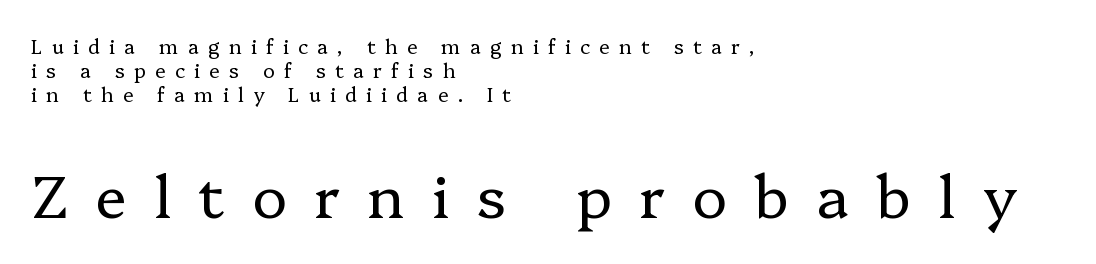
Only glyphs here, with clear space below each row. Does the lettering tilt? It doesn't — this is upright. The more generous point size was reserved for the lower chunk. Observe the serifs anchoring each vertical stroke in this sample. The text block is weighted toward the left margin, trailing off unevenly rightward.
